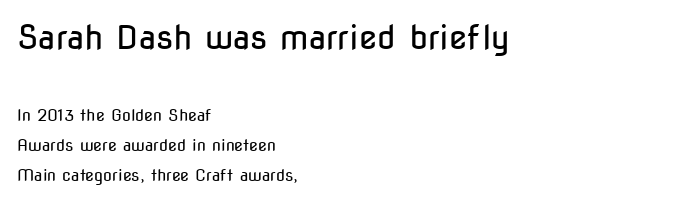
Q: Is the text bold? A: No.
Q: Is the text italic (slanted)? A: No, it is upright.
Q: Is the typeface a serif or a sans-serif typeface? A: Sans-serif.
Q: Is the text underlined? A: No.
Q: How is the paragraph aligned? A: Left-aligned.
Q: Is the spacing between letters normal or unusually wide? A: Normal.
Q: Which block of text is set in a larger size, the first (top) or the second (bottom)? A: The first (top) one.
Q: Width (condensed, normal, or wide)? A: Condensed.
Q: Stroke contrast? A: Low.
Q: x-height? A: Medium.
Q: Monospaced? A: No.
